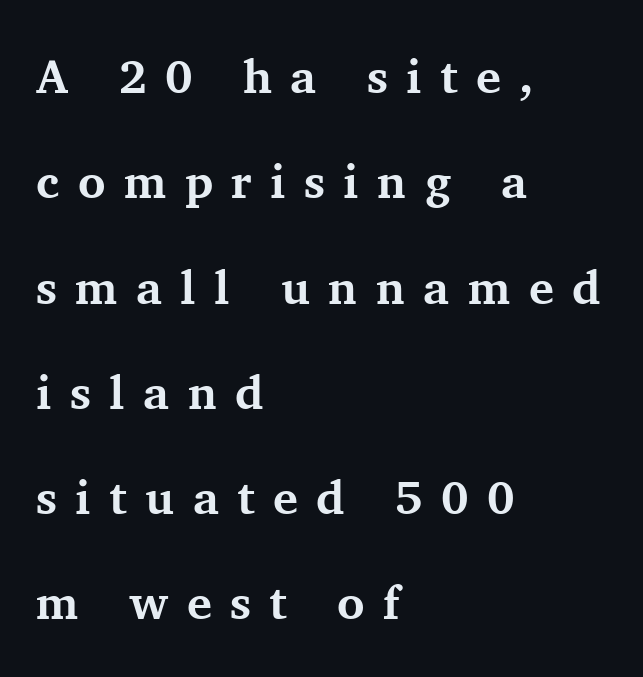
Q: Is the text bold? A: Yes.
Q: Is the text italic (slanted)? A: No, it is upright.
Q: Is the typeface a serif or a sans-serif typeface? A: Serif.
Q: Is the text underlined? A: No.
Q: How is the paragraph aligned? A: Left-aligned.
Q: Is the spacing between letters normal or unusually wide? A: Unusually wide.
Q: Is the spacing between lines tight, normal or loose? A: Loose.
Q: Width (condensed, normal, or wide)? A: Normal.
Q: Stroke contrast? A: Medium.
Q: x-height? A: Medium.
Q: Monospaced? A: No.
